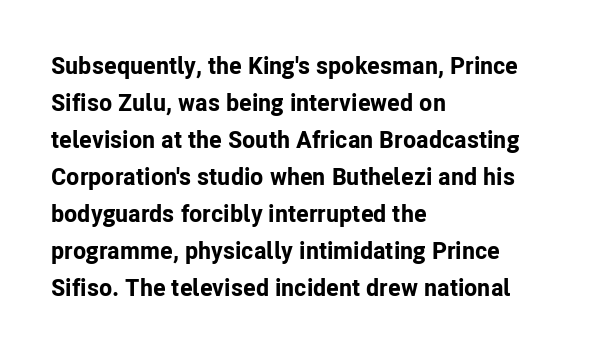
These lines sit exactly where default settings would place them. Descenders are the only things crossing below the line. As a designer I'd log this as weight 700, bold. Where is the straight margin? On the left. The axis of the letterforms is exactly vertical. No extra tracking has been applied to these lines.
